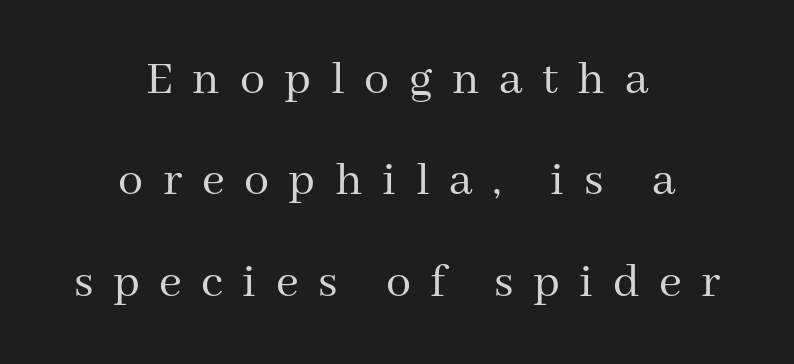
{"serif": "yes", "italic": "no", "bold": "no", "weight": "regular", "width": "normal", "stroke_contrast": "medium", "x_height": "medium", "monospaced": "no", "underline": "no", "align": "center", "line_spacing": "loose", "line_spacing_ratio": 2.03, "letter_spacing": "wide", "letter_spacing_em": 0.39, "glyph_px": 50}
